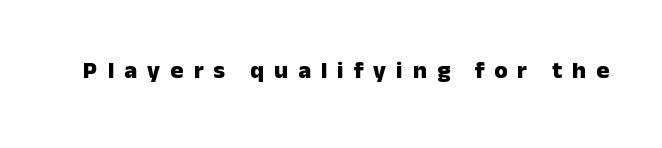
The baseline area is clear. Its strokes are broad and dark, the hallmark of bold type. No italicization has been applied; the sample stays upright. Short note: letters widely spaced.
